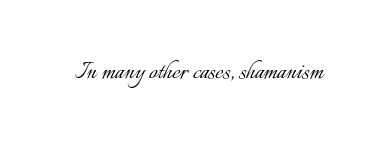
{"bold": "no", "weight": "light", "width": "normal", "stroke_contrast": "low", "x_height": "small", "monospaced": "no", "underline": "no", "letter_spacing": "normal", "letter_spacing_em": 0.0, "glyph_px": 30}
